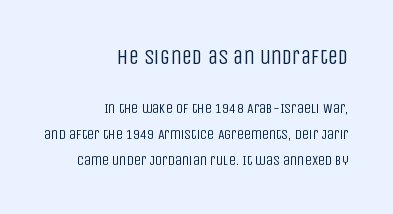
The image shows 21 px text type, upright; set right-aligned, line spacing 1.87x, normal letter spacing, not underlined; the first (top) block is 1.5x larger.
